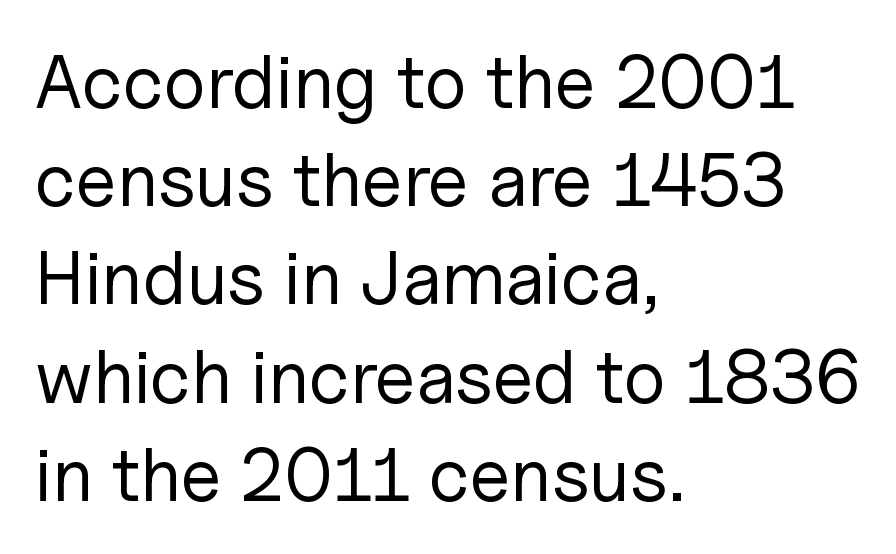
Q: Is the text bold? A: No.
Q: Is the text italic (slanted)? A: No, it is upright.
Q: Is the typeface a serif or a sans-serif typeface? A: Sans-serif.
Q: Is the text underlined? A: No.
Q: How is the paragraph aligned? A: Left-aligned.
Q: Is the spacing between letters normal or unusually wide? A: Normal.
Q: Is the spacing between lines tight, normal or loose? A: Normal.
Q: Width (condensed, normal, or wide)? A: Normal.
Q: Stroke contrast? A: Low.
Q: x-height? A: Medium.
Q: Monospaced? A: No.
